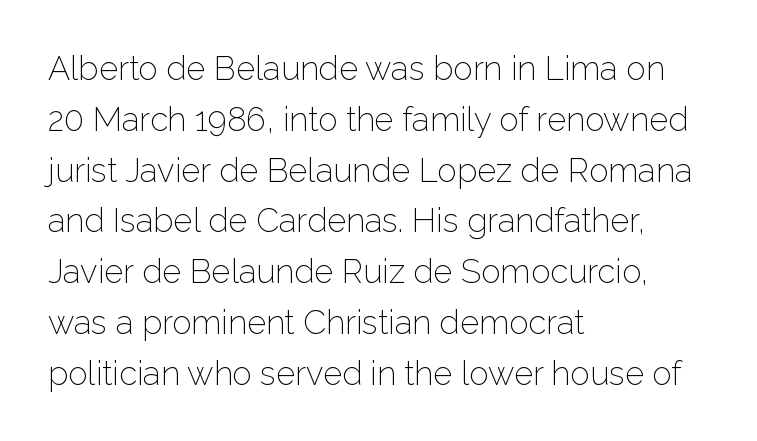
{"serif": "no", "italic": "no", "bold": "no", "weight": "light", "width": "normal", "stroke_contrast": "low", "x_height": "medium", "monospaced": "no", "underline": "no", "align": "left", "line_spacing": "normal", "line_spacing_ratio": 1.54, "letter_spacing": "normal", "letter_spacing_em": 0.0, "glyph_px": 33}
